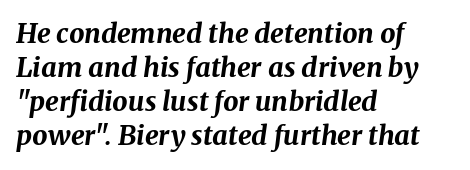
{"italic": "yes", "lean": "right", "slant_degrees": 8, "bold": "yes", "underline": "no", "align": "left", "line_spacing": "normal", "line_spacing_ratio": 1.26, "letter_spacing": "normal", "letter_spacing_em": 0.0, "glyph_px": 27}
